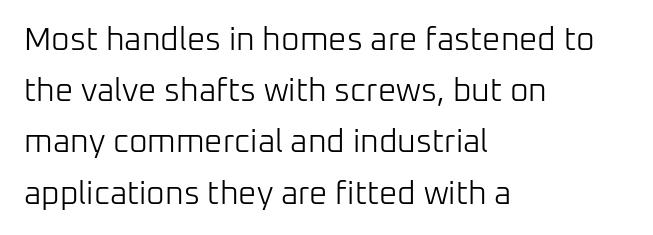
The space between consecutive lines is moderate. Look at the bottom of the vertical strokes: they stop flat, with no serifs. Horizontally, the lines are justified to the leading edge only. Do the characters align in a grid? No, the font is proportional.
